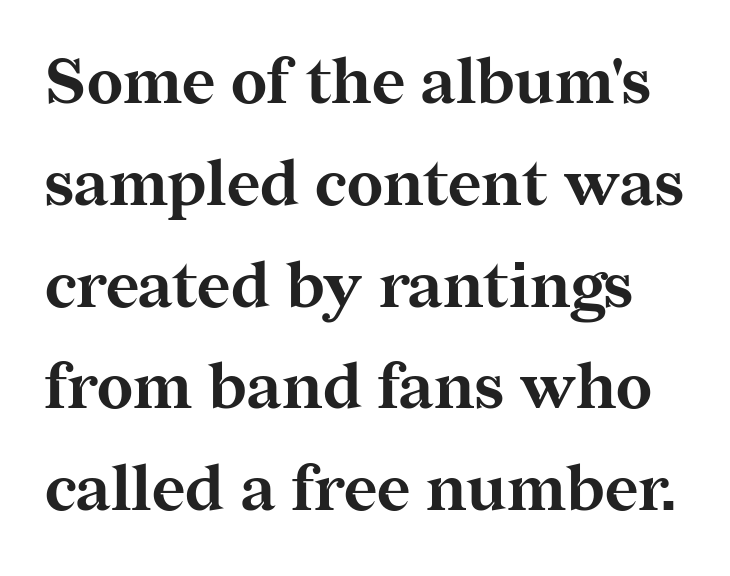
Unlike italic type, these characters show no tilt at all. Stroke terminals: seriffed. The glyphs are unaccompanied by any horizontal stroke below them. In terms of leading, this rendering sits right in the middle. The horizontal fit of the characters is conventional and even.
